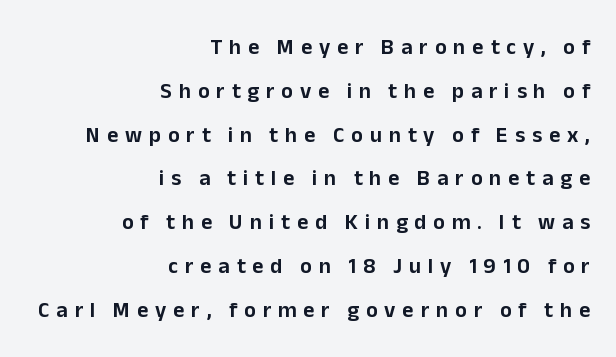
{"italic": "no", "underline": "no", "align": "right", "line_spacing": "loose", "line_spacing_ratio": 1.99, "letter_spacing": "wide", "letter_spacing_em": 0.31, "glyph_px": 22}
